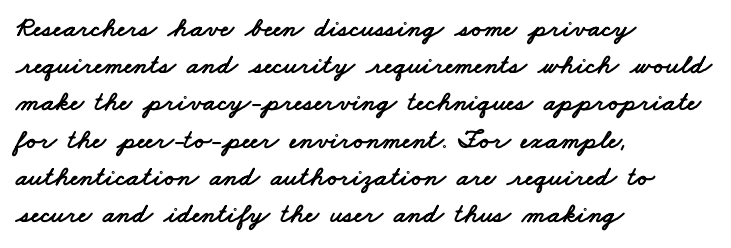
{"serif": "no", "width": "wide", "stroke_contrast": "low", "x_height": "small", "monospaced": "no", "underline": "no", "align": "left", "line_spacing": "normal", "line_spacing_ratio": 1.33, "letter_spacing": "normal", "letter_spacing_em": 0.0, "glyph_px": 28}
